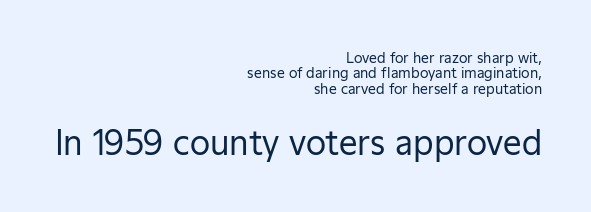
{"serif": "no", "italic": "no", "bold": "no", "weight": "regular", "width": "normal", "stroke_contrast": "low", "x_height": "medium", "monospaced": "no", "underline": "no", "align": "right", "line_spacing": "tight", "line_spacing_ratio": 1.1, "letter_spacing": "normal", "letter_spacing_em": 0.0, "larger_block": "second", "size_ratio": 2.36, "glyph_px": 33}
